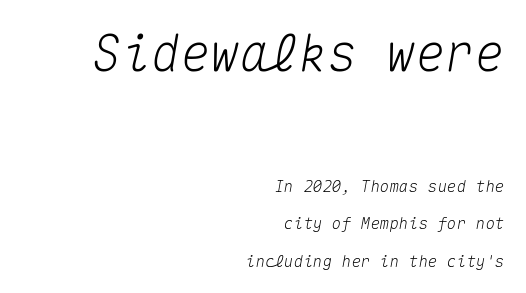
The image shows 49 px text type, italic (leaning right), monospaced; set right-aligned, loose line spacing (2.34x), normal letter spacing, not underlined; the first (top) block is 3.06x larger; medium stroke contrast and a medium x-height.
